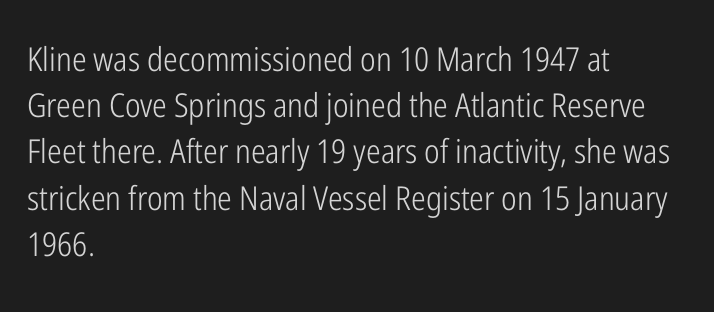
Q: Is the text bold? A: No.
Q: Is the text italic (slanted)? A: No, it is upright.
Q: Is the typeface a serif or a sans-serif typeface? A: Sans-serif.
Q: Is the text underlined? A: No.
Q: How is the paragraph aligned? A: Left-aligned.
Q: Is the spacing between letters normal or unusually wide? A: Normal.
Q: Is the spacing between lines tight, normal or loose? A: Normal.
Q: Width (condensed, normal, or wide)? A: Condensed.
Q: Stroke contrast? A: Low.
Q: x-height? A: Medium.
Q: Monospaced? A: No.
